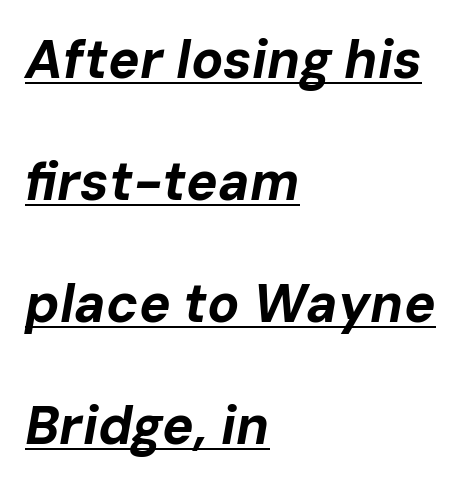
{"italic": "yes", "lean": "right", "slant_degrees": 10, "bold": "yes", "weight": "bold", "width": "normal", "stroke_contrast": "low", "x_height": "medium", "monospaced": "no", "underline": "yes", "align": "left", "line_spacing": "loose", "line_spacing_ratio": 2.3, "letter_spacing": "normal", "letter_spacing_em": 0.0, "glyph_px": 53}
